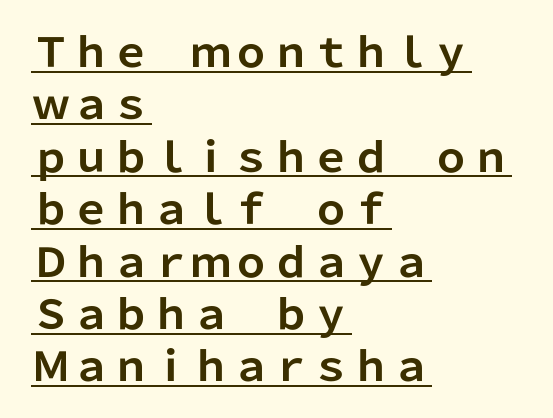
The image shows 40 px bold sans-serif type, upright; set left-aligned, normal line spacing (1.31x), normal letter spacing, underlined; low stroke contrast and a medium x-height.
